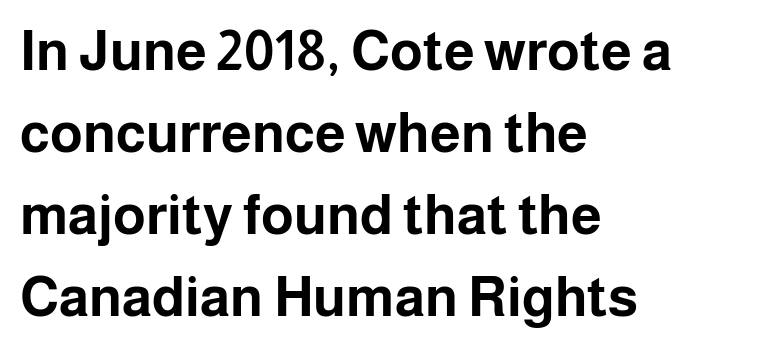
The passage is arranged the way most books set body copy — flush left. Standard letterfit; no display-style spreading of the glyphs. Letterform terminals end flat and unadorned throughout the passage. Strong, thick strokes mark this as bold type. Ordinary non-slanted type is in use. A clean baseline with only descenders dipping below it.
